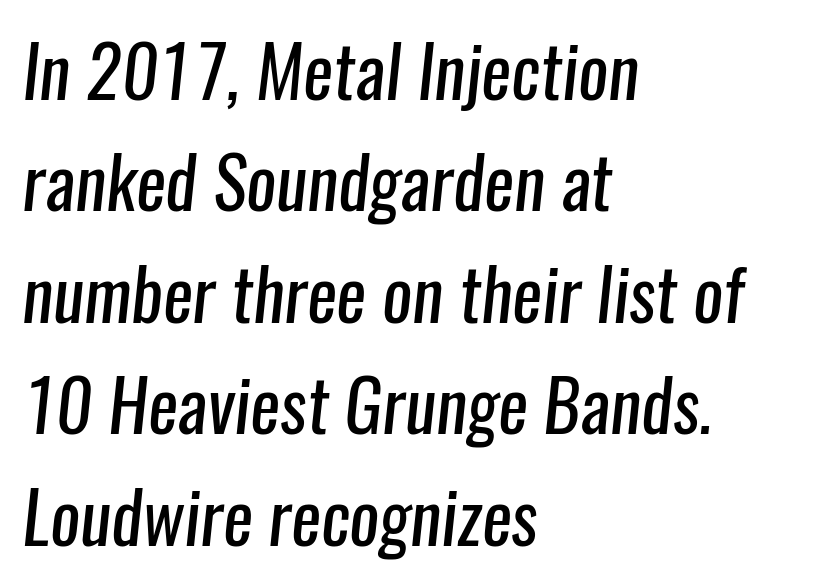
This sample uses a sans-serif face. Think of a printed novel: that variable character pitch is what you see here. The space beneath each line is pristine and unruled. The gaps between neighbouring characters are ordinary and unremarkable. The font sits on the lighter half of the weight spectrum, regular included. Regarding leading, the lines here are spaced in the standard way.
